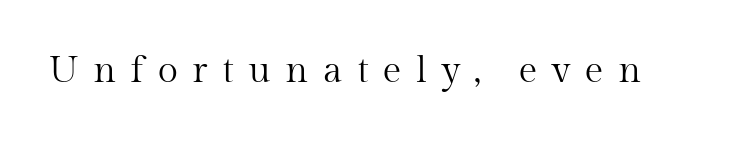
Q: Is the text bold? A: No.
Q: Is the text italic (slanted)? A: No, it is upright.
Q: Is the typeface a serif or a sans-serif typeface? A: Serif.
Q: Is the text underlined? A: No.
Q: Is the spacing between letters normal or unusually wide? A: Unusually wide.
Q: Width (condensed, normal, or wide)? A: Normal.
Q: Stroke contrast? A: Medium.
Q: x-height? A: Medium.
Q: Monospaced? A: No.
